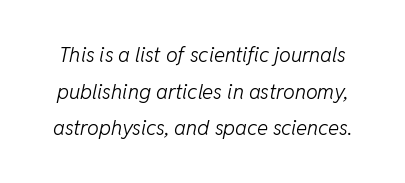
{"italic": "yes", "lean": "right", "slant_degrees": 11, "bold": "no", "underline": "no", "line_spacing_ratio": 1.74, "letter_spacing": "normal", "letter_spacing_em": 0.0, "glyph_px": 21}
